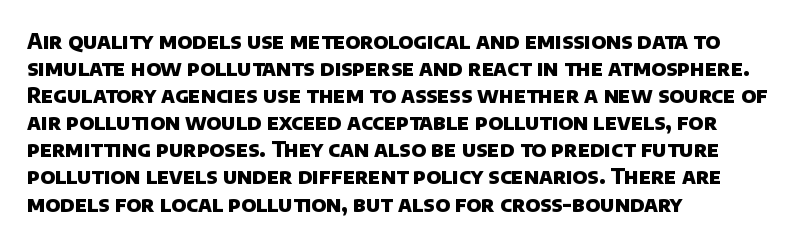
{"bold": "yes", "underline": "no", "align": "left", "line_spacing": "normal", "line_spacing_ratio": 1.29, "letter_spacing": "normal", "letter_spacing_em": 0.0, "glyph_px": 21}
